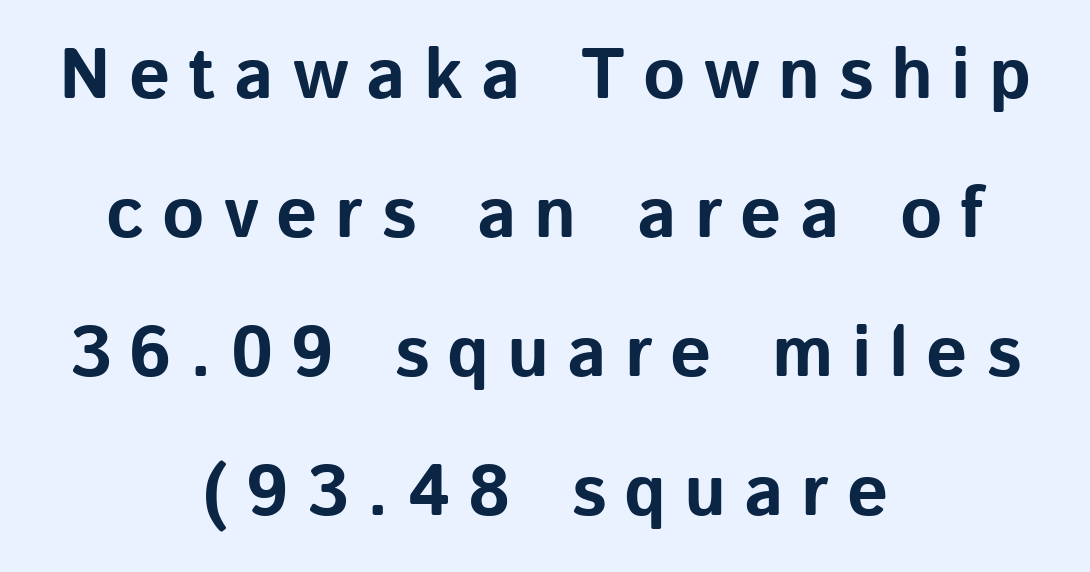
{"serif": "no", "italic": "no", "bold": "yes", "weight": "bold", "width": "normal", "stroke_contrast": "low", "x_height": "medium", "monospaced": "no", "underline": "no", "align": "center", "line_spacing": "loose", "line_spacing_ratio": 1.93, "letter_spacing": "wide", "letter_spacing_em": 0.25, "glyph_px": 72}
